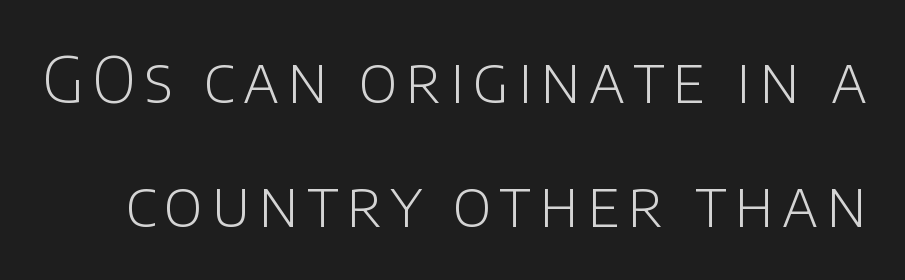
Each new line begins a long way beneath the previous one. Here the designer chose a conventional face with non-uniform glyph widths. Descender tails drop into unmarked territory. Ascenders rise straight up at ninety degrees. This sample uses a sans-serif face. Counters stay open thanks to moderate or lighter strokes.
